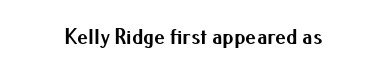
The axis of the letterforms is exactly vertical. Check the space under the baseline: it is left empty. Inter-character spacing is left at the font's built-in metrics. The characters look thick and weighty, a clear bold.
